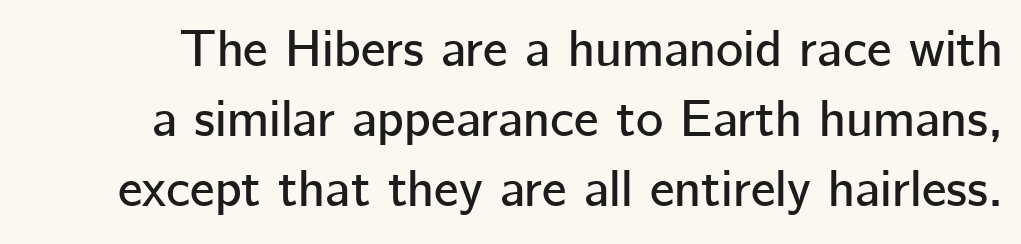
Is this a fixed-width face? No — the glyphs have proportional, varying widths. A normal amount of white space separates one row of letters from the next. No word sits above an underline. This sample uses a sans-serif face. Does extra space separate the letters? No, they use regular spacing.
